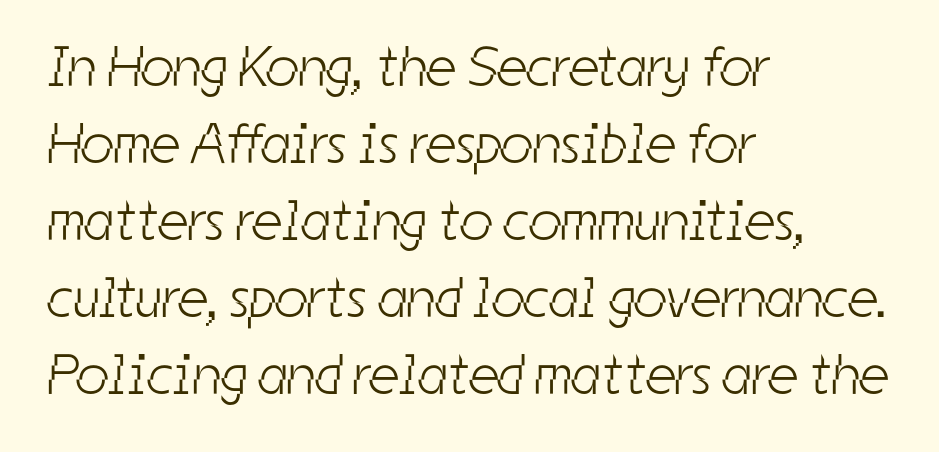
The passage shown stacks its lines at a standard gap. Letters have the restrained weight of plain body copy at most. This rendering uses left alignment, leaving the right contour irregular. Plain, unruled lines of type. Compared with typical body copy, the letter spacing here is the same.
